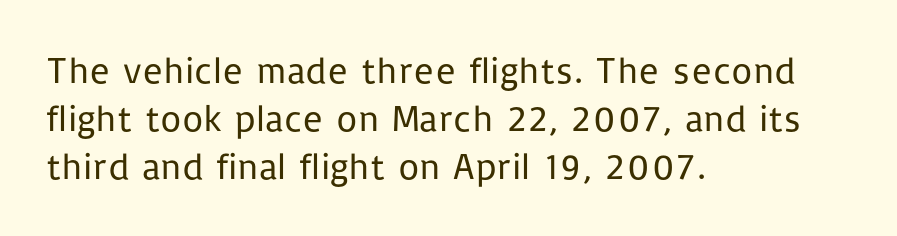
The image shows 37 px regular-weight sans-serif type, upright; set left-aligned, normal line spacing (1.3x), normal letter spacing, not underlined; low stroke contrast and a medium x-height.
